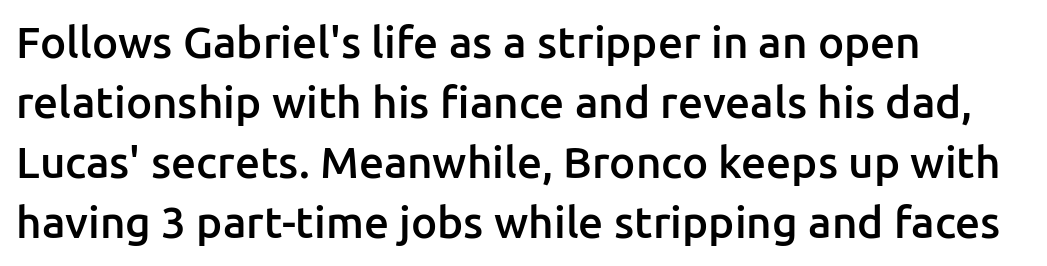
The compositor pushed each line to the left boundary. A clean baseline with only descenders dipping below it. Varying glyph widths throughout — classic text-font behaviour. Slightly chunky letters — semibold, I'd say, not full bold. Tall strokes in this sample are plumb rather than angled. What kind of face is this? One without serifs — a sans.
